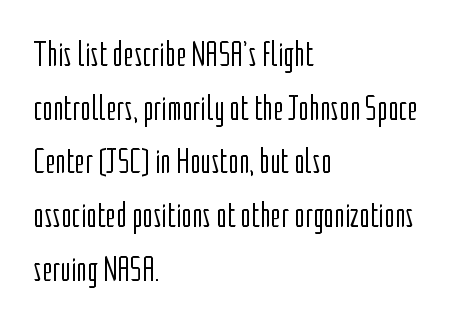
The image shows 36 px light, condensed sans-serif type, upright; set left-aligned, normal line spacing (1.49x), normal letter spacing, not underlined; low stroke contrast and a medium x-height.
